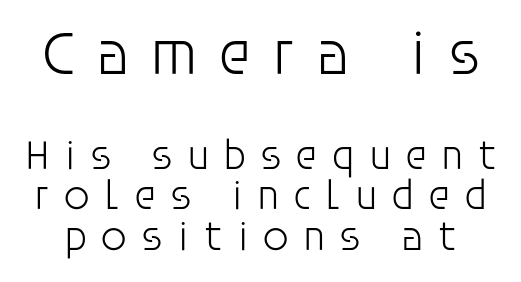
{"serif": "no", "italic": "no", "bold": "no", "weight": "light", "width": "normal", "stroke_contrast": "low", "x_height": "large", "monospaced": "no", "underline": "no", "line_spacing": "tight", "line_spacing_ratio": 0.97, "letter_spacing": "wide", "letter_spacing_em": 0.32, "larger_block": "first", "size_ratio": 1.5, "glyph_px": 63}
